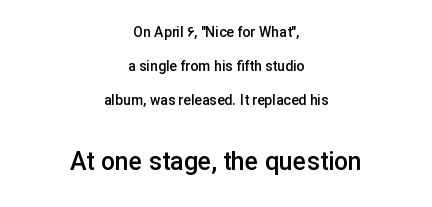
The passage shown stacks its lines with a broad gap. This is roman type, the default non-slanted kind. Size contrast runs from small at the top to large at the bottom. Just letters on the line, the space beneath them empty.
